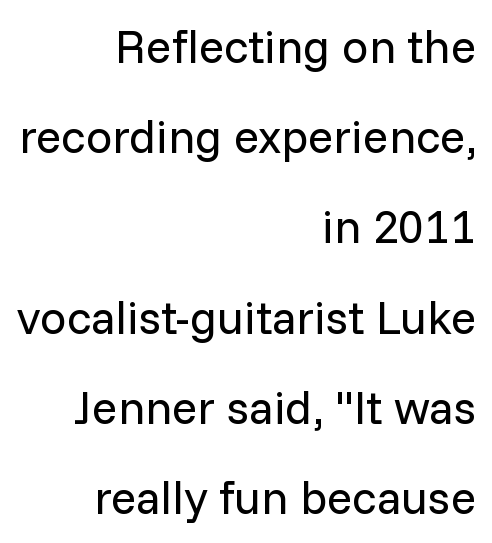
The image shows 47 px regular-weight sans-serif type, upright; set right-aligned, loose line spacing (1.92x), normal letter spacing, not underlined; low stroke contrast and a medium x-height.
